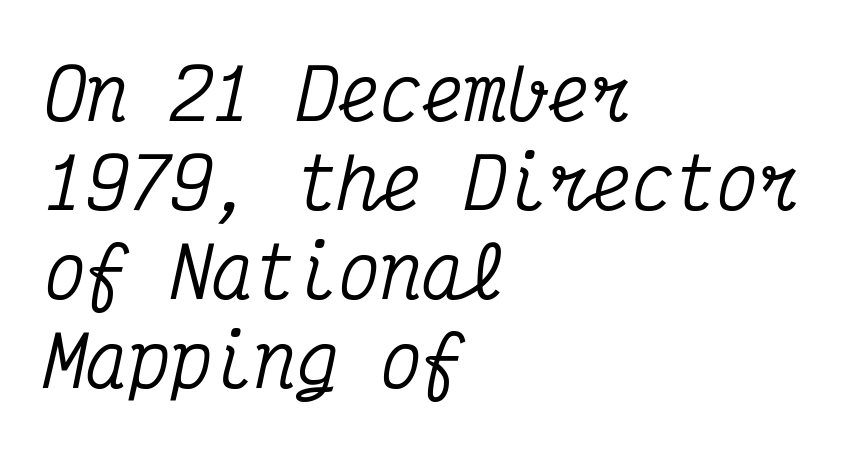
The image shows 70 px condensed serif type, italic (leaning right), monospaced; set left-aligned, normal line spacing (1.27x), normal letter spacing, not underlined; medium stroke contrast and a medium x-height.
